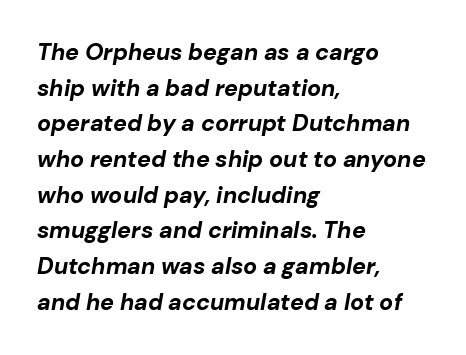
{"italic": "yes", "lean": "right", "slant_degrees": 10, "bold": "yes", "underline": "no", "align": "left", "line_spacing": "normal", "line_spacing_ratio": 1.55, "letter_spacing": "normal", "letter_spacing_em": 0.0, "glyph_px": 23}
